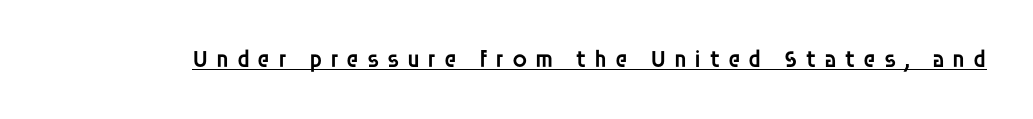
The passage shown has open, widely tracked lettering throughout. Quick note: underline on. The font's upright variant was chosen for this text. A semibold gives these letters moderate extra thickness, short of bold.
